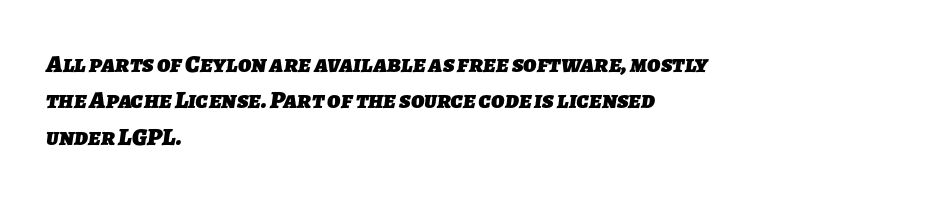
The image shows 25 px bold type; set left-aligned, normal line spacing (1.46x), normal letter spacing, not underlined.
